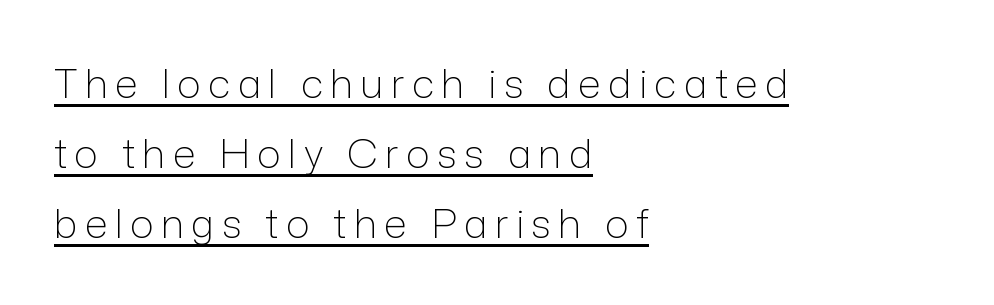
Quick note: not italic, upright. Stroke thickness stays within the range of a standard reading face or lighter. Leftover space on each line is placed entirely after the last word. This sample uses a sans-serif face.
